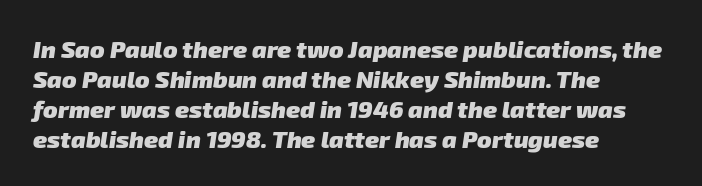
The image shows 24 px bold type; set left-aligned, normal line spacing (1.25x), normal letter spacing, not underlined.
